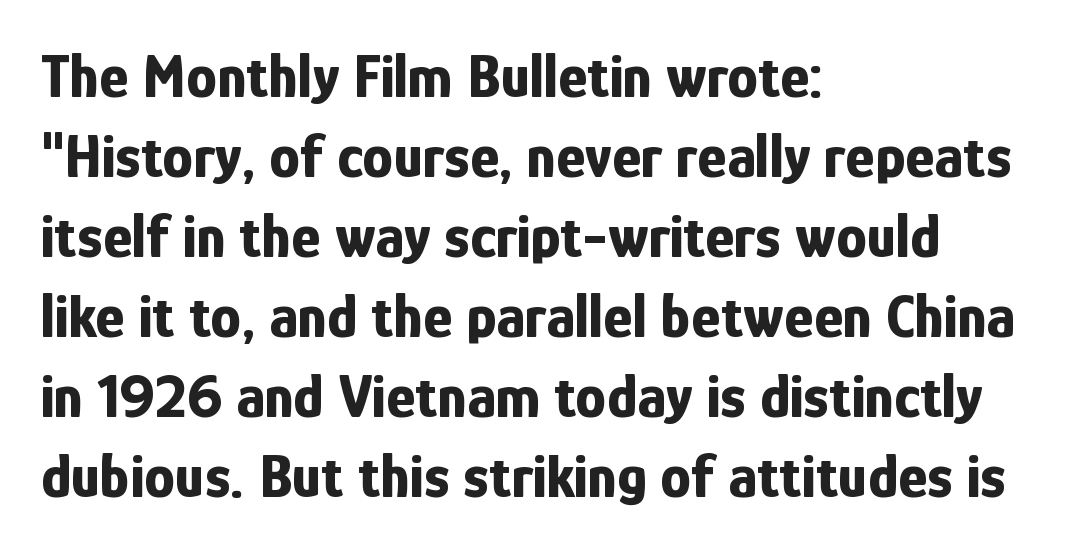
Q: Is the text bold? A: Yes.
Q: Is the text italic (slanted)? A: No, it is upright.
Q: Is the typeface a serif or a sans-serif typeface? A: Sans-serif.
Q: Is the text underlined? A: No.
Q: How is the paragraph aligned? A: Left-aligned.
Q: Is the spacing between letters normal or unusually wide? A: Normal.
Q: Is the spacing between lines tight, normal or loose? A: Normal.
Q: Width (condensed, normal, or wide)? A: Condensed.
Q: Stroke contrast? A: Low.
Q: x-height? A: Medium.
Q: Monospaced? A: No.
